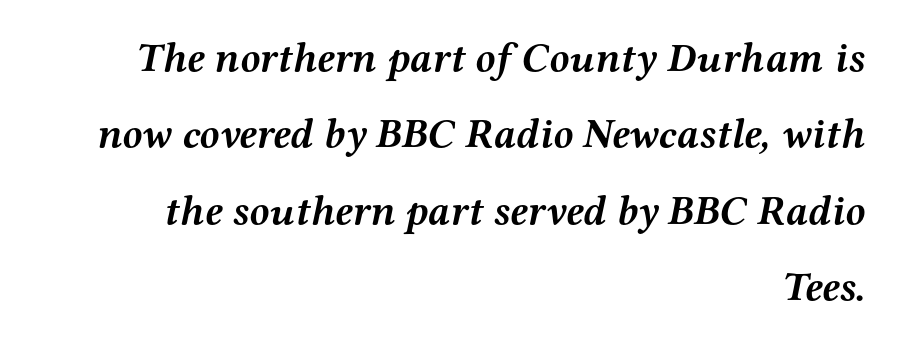
{"serif": "yes", "italic": "yes", "lean": "right", "slant_degrees": 12, "bold": "yes", "weight": "semibold", "width": "wide", "stroke_contrast": "medium", "x_height": "medium", "monospaced": "no", "underline": "no", "align": "right", "line_spacing_ratio": 1.86, "letter_spacing": "normal", "letter_spacing_em": 0.0, "glyph_px": 41}
